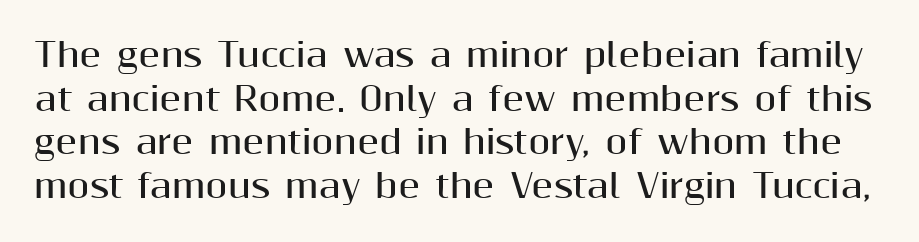
The image shows 32 px bold sans-serif type, upright; set normal line spacing (1.36x), normal letter spacing, not underlined; medium stroke contrast and a medium x-height.
